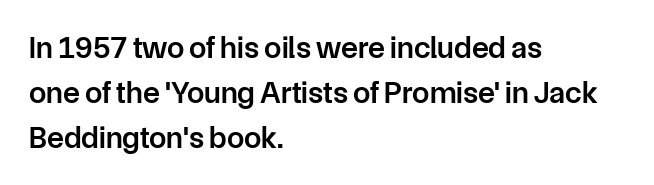
Rendered with straight, roman letterforms. Proportional: the letters do not fall into vertical columns. Left-aligned paragraph, ragged on the right. The specimen omits any rule beneath the text block's lines.
